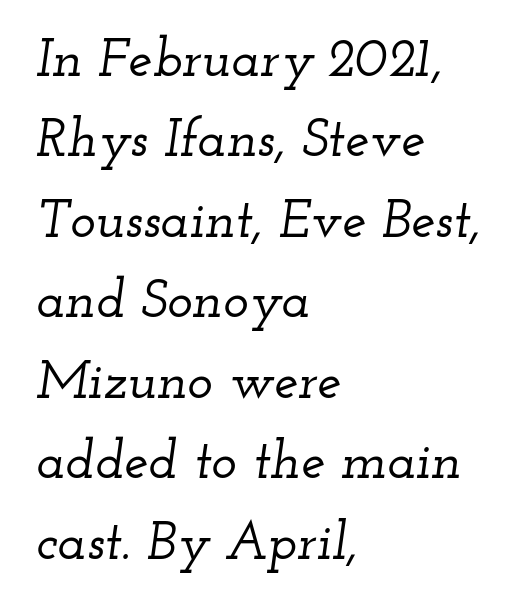
This sample uses a serif face. Descenders hang freely into open space. Caption: multi-line text, flush left, ragged right. The rendering uses a moderate line-height, typical for paragraphs.
